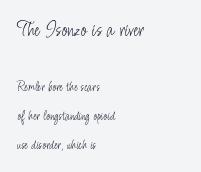
Underline: absent. The passage shown has conventional tracking throughout. Casual observation: everything's shoved over to the left.
